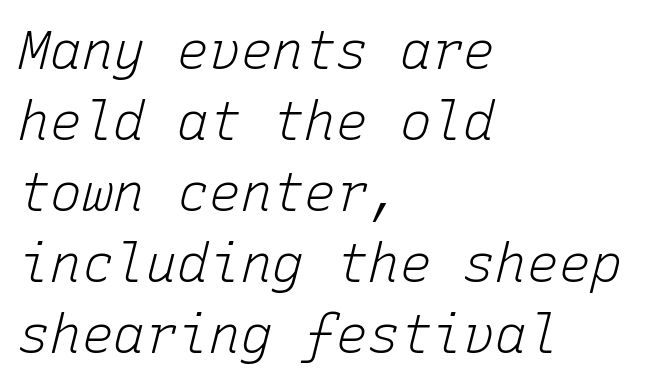
The image shows 53 px light type, italic (leaning right), monospaced; set left-aligned, normal line spacing (1.34x), normal letter spacing, not underlined; low stroke contrast and a medium x-height.
